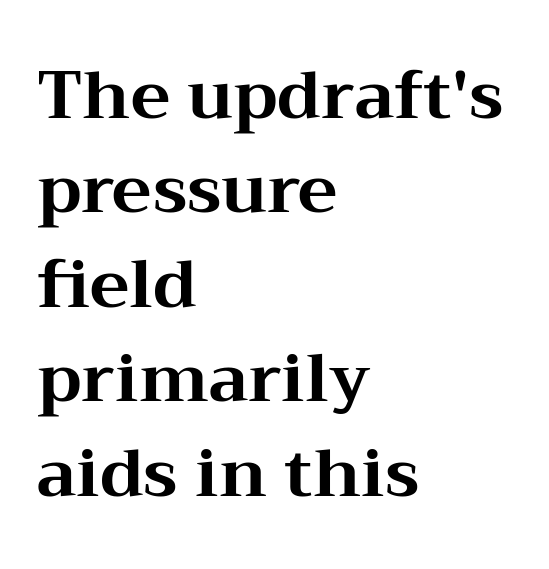
The image shows 67 px bold, wide serif type, upright; set left-aligned, normal line spacing (1.41x), normal letter spacing, not underlined; medium stroke contrast and a medium x-height.
